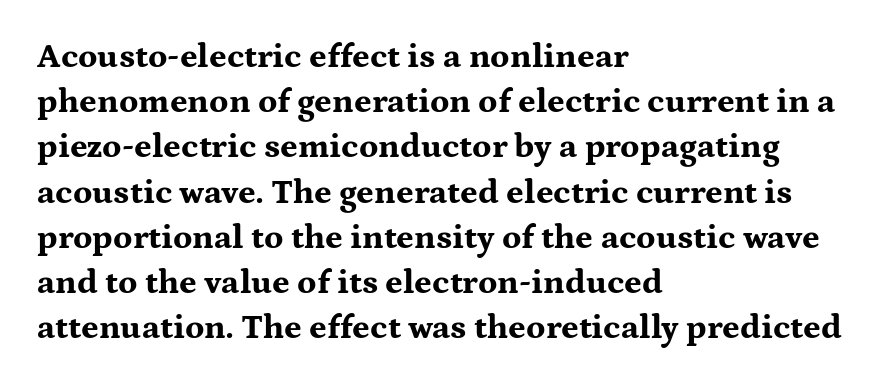
{"serif": "yes", "italic": "no", "bold": "yes", "weight": "bold", "width": "wide", "stroke_contrast": "medium", "x_height": "medium", "monospaced": "no", "underline": "no", "align": "left", "line_spacing": "normal", "line_spacing_ratio": 1.33, "letter_spacing": "normal", "letter_spacing_em": 0.0, "glyph_px": 34}
